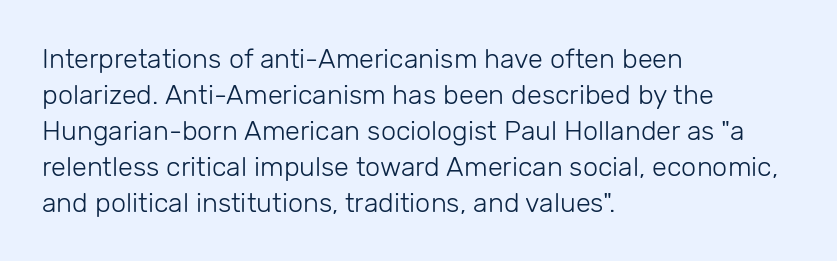
The image shows 27 px text type, upright; set left-aligned, normal line spacing (1.33x), normal letter spacing, not underlined.
